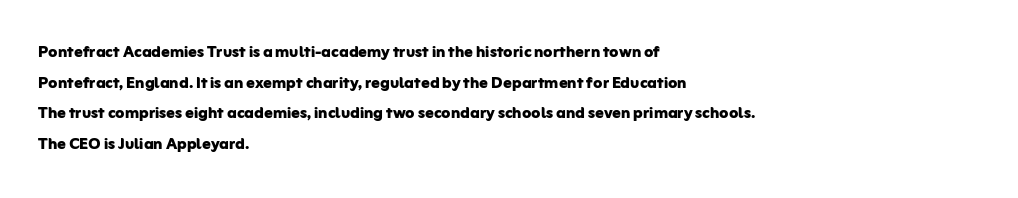
Glyph-to-glyph distance matches everyday printed text. If you drew a line through each stem, it would be perfectly vertical. Horizontal bands of white between lines are of average thickness. Type without underlining. The glyphs have the mass of a bold cut.
